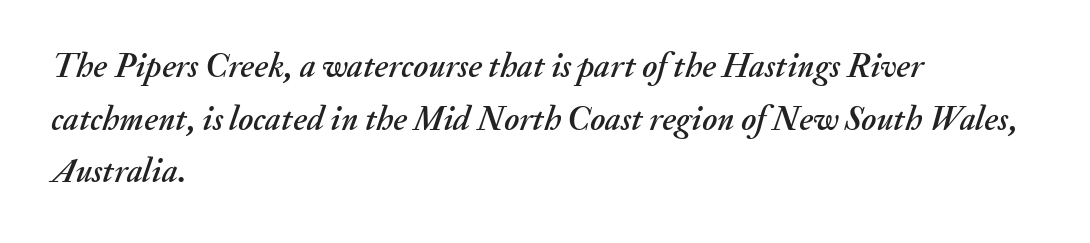
Q: Is the text italic (slanted)? A: Yes, it leans right by about 20 degrees.
Q: Is the text underlined? A: No.
Q: How is the paragraph aligned? A: Left-aligned.
Q: Is the spacing between letters normal or unusually wide? A: Normal.
Q: Is the spacing between lines tight, normal or loose? A: Normal.
Q: Width (condensed, normal, or wide)? A: Normal.
Q: Stroke contrast? A: Medium.
Q: x-height? A: Small.
Q: Monospaced? A: No.
